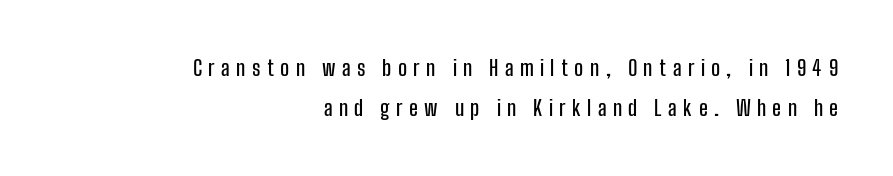
Q: Is the text italic (slanted)? A: No, it is upright.
Q: Is the text underlined? A: No.
Q: How is the paragraph aligned? A: Right-aligned.
Q: Is the spacing between letters normal or unusually wide? A: Unusually wide.
Q: Is the spacing between lines tight, normal or loose? A: Loose.
